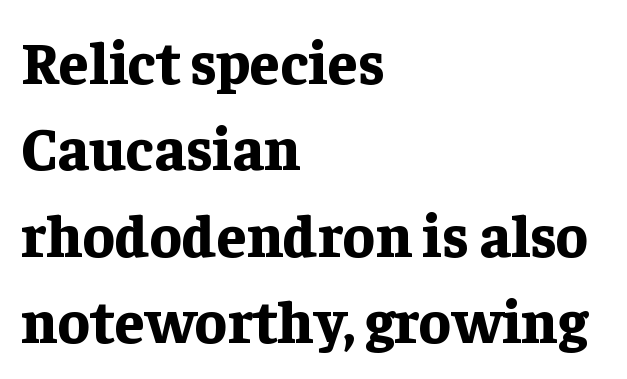
Q: Is the text bold? A: Yes.
Q: Is the text italic (slanted)? A: No, it is upright.
Q: Is the typeface a serif or a sans-serif typeface? A: Serif.
Q: Is the text underlined? A: No.
Q: How is the paragraph aligned? A: Left-aligned.
Q: Is the spacing between letters normal or unusually wide? A: Normal.
Q: Is the spacing between lines tight, normal or loose? A: Normal.
Q: Width (condensed, normal, or wide)? A: Normal.
Q: Stroke contrast? A: Low.
Q: x-height? A: Medium.
Q: Monospaced? A: No.
